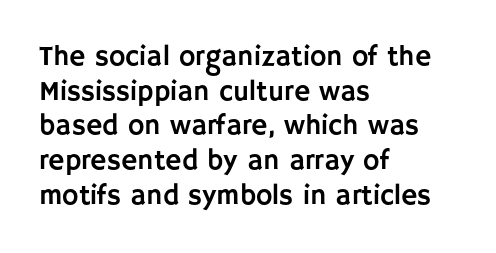
Q: Is the text italic (slanted)? A: No, it is upright.
Q: Is the typeface a serif or a sans-serif typeface? A: Sans-serif.
Q: Is the text underlined? A: No.
Q: How is the paragraph aligned? A: Left-aligned.
Q: Is the spacing between letters normal or unusually wide? A: Normal.
Q: Width (condensed, normal, or wide)? A: Normal.
Q: Stroke contrast? A: Low.
Q: x-height? A: Large.
Q: Monospaced? A: No.
